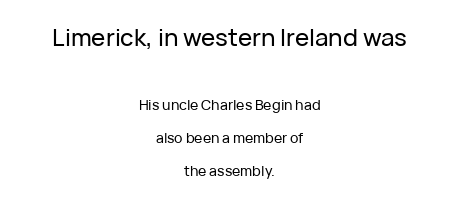
The line texture is even and compact thanks to regular tracking. Short and long lines alike share a common midpoint. Successive baselines arrive slowly, with a big drop between each. Which of the two is more prominent by size? The first, at the top.
